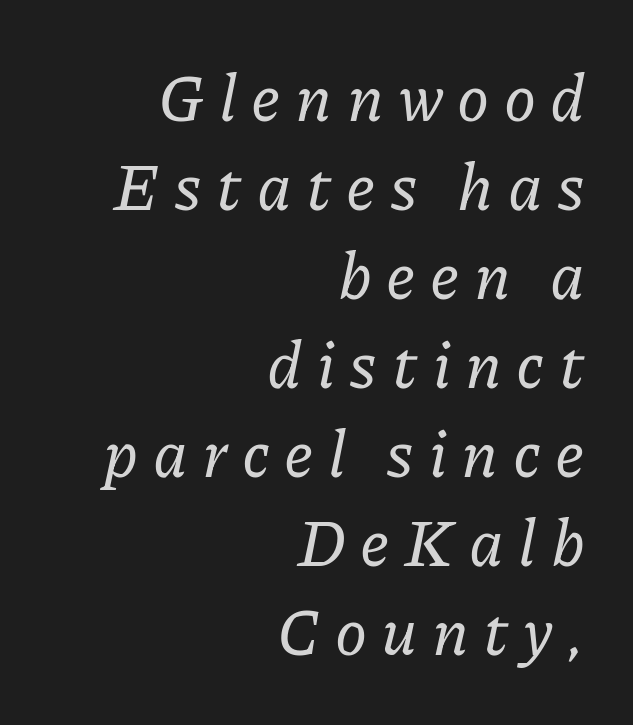
Glance below the letters and you will spot only blank space. Note the varied advance widths — an 'i' is clearly narrower than an 'm'. Normally led — the rows are evenly, conventionally spaced. Casual observation: everything's shoved over to the right. The lettering tilts uniformly, giving the passage an italic look.
